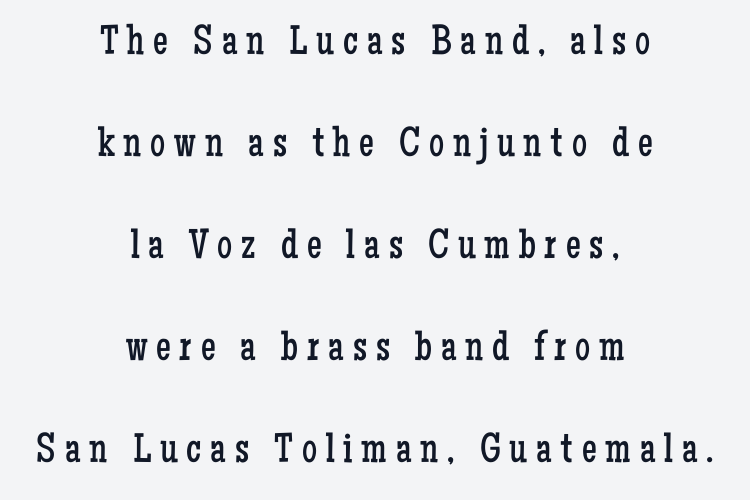
The image shows 42 px regular-weight, condensed serif type, upright; set centered, loose line spacing (2.43x), unusually wide letter spacing (+0.21 em), not underlined; low stroke contrast and a medium x-height.
